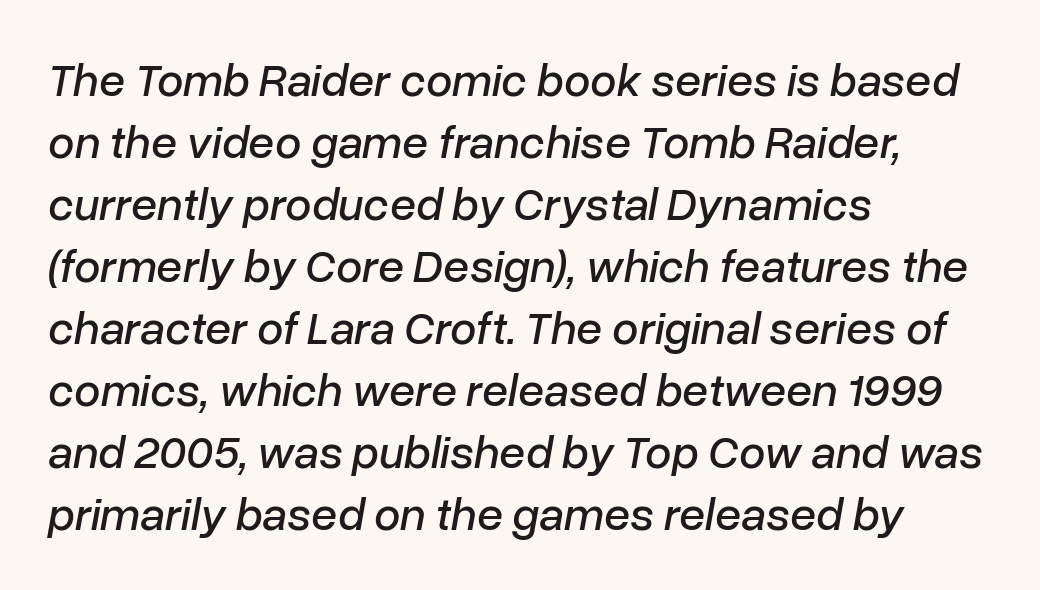
{"italic": "yes", "lean": "right", "slant_degrees": 10, "width": "normal", "stroke_contrast": "low", "x_height": "medium", "monospaced": "no", "underline": "no", "align": "left", "line_spacing": "normal", "line_spacing_ratio": 1.32, "letter_spacing": "normal", "letter_spacing_em": 0.0, "glyph_px": 47}
